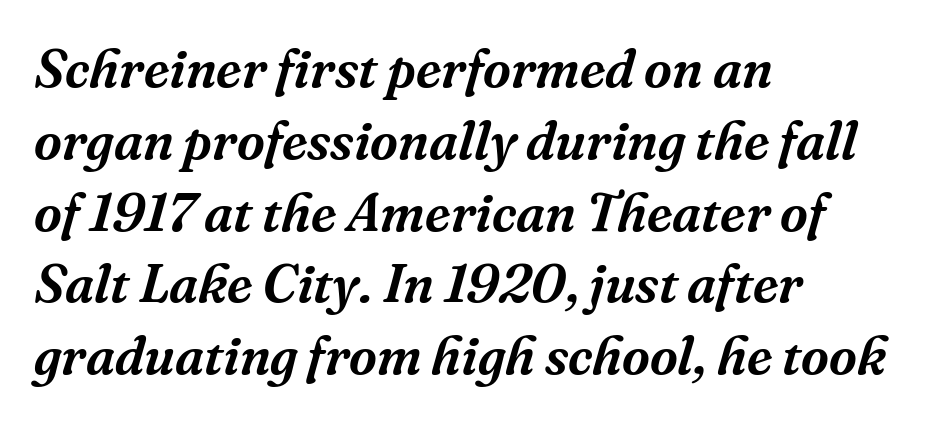
Q: Is the text italic (slanted)? A: Yes, it leans right by about 16 degrees.
Q: Is the typeface a serif or a sans-serif typeface? A: Serif.
Q: Is the text underlined? A: No.
Q: How is the paragraph aligned? A: Left-aligned.
Q: Is the spacing between letters normal or unusually wide? A: Normal.
Q: Is the spacing between lines tight, normal or loose? A: Normal.
Q: Width (condensed, normal, or wide)? A: Normal.
Q: Stroke contrast? A: Medium.
Q: x-height? A: Medium.
Q: Monospaced? A: No.
